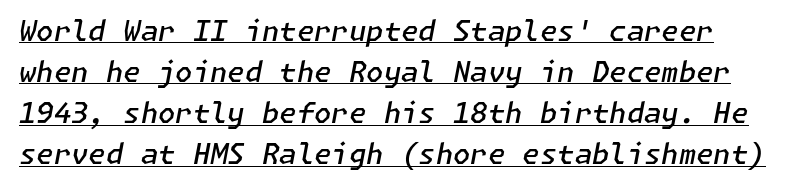
The image shows 28 px semibold type, italic (leaning right); set normal line spacing (1.47x), normal letter spacing, underlined; low stroke contrast and a medium x-height.
